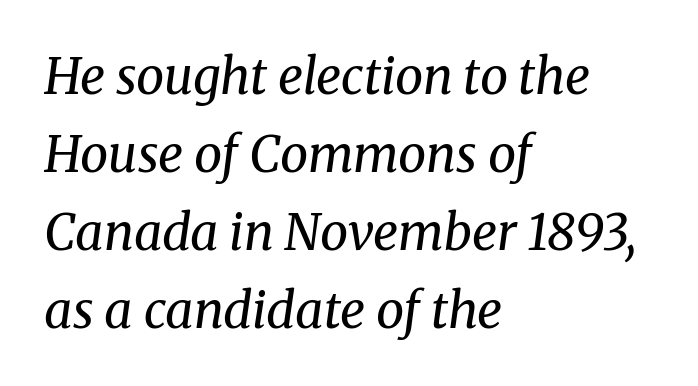
Summary of weight: not heavy and not bold. Slant detected: the letters are inclined. Clear beneath every line of the passage. A typesetter would label this face a serif.
